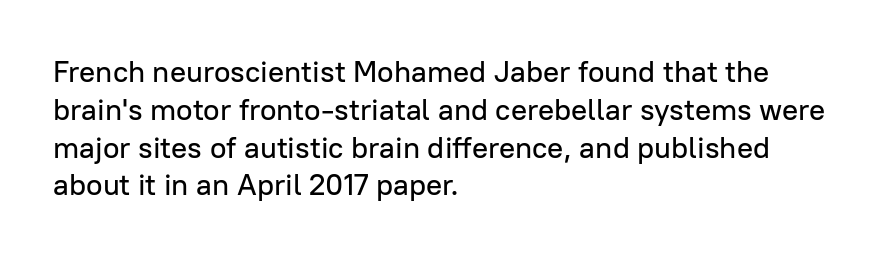
{"serif": "no", "italic": "no", "width": "normal", "stroke_contrast": "low", "x_height": "medium", "monospaced": "no", "underline": "no", "align": "left", "line_spacing": "normal", "line_spacing_ratio": 1.26, "letter_spacing": "normal", "letter_spacing_em": 0.0, "glyph_px": 30}
